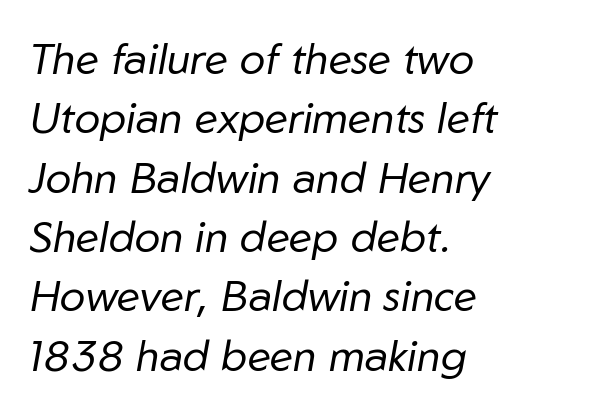
{"italic": "yes", "lean": "right", "slant_degrees": 10, "bold": "no", "weight": "regular", "width": "normal", "stroke_contrast": "low", "x_height": "medium", "monospaced": "no", "underline": "no", "align": "left", "line_spacing": "normal", "line_spacing_ratio": 1.38, "letter_spacing": "normal", "letter_spacing_em": 0.0, "glyph_px": 43}
